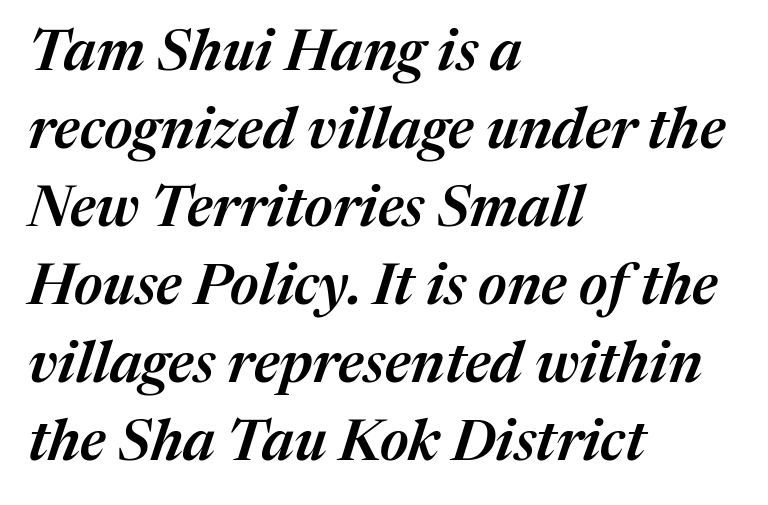
Regarding leading, the lines here are spaced in the standard way. Slant detected: the letters are inclined. Honestly, the letter spacing is just normal — you wouldn't notice it. This rendering uses left alignment, leaving the right contour irregular. The space directly below the letters is spotless.
